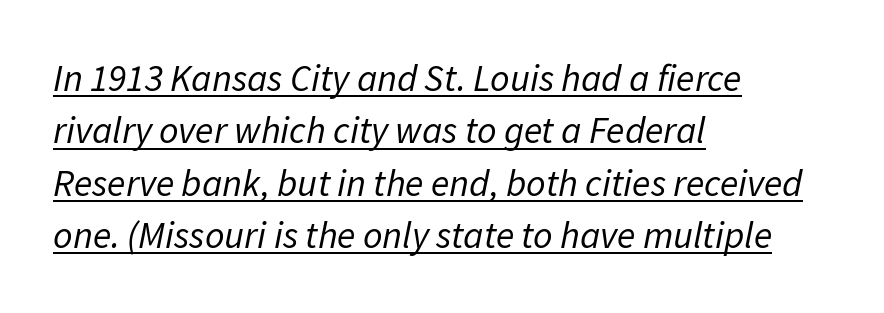
{"italic": "yes", "lean": "right", "slant_degrees": 11, "bold": "no", "weight": "regular", "width": "normal", "stroke_contrast": "low", "x_height": "medium", "monospaced": "no", "underline": "yes", "align": "left", "line_spacing": "normal", "line_spacing_ratio": 1.38, "letter_spacing": "normal", "letter_spacing_em": 0.0, "glyph_px": 38}
